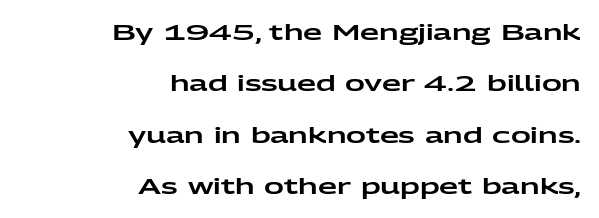
Q: Is the text italic (slanted)? A: No, it is upright.
Q: Is the text underlined? A: No.
Q: How is the paragraph aligned? A: Right-aligned.
Q: Is the spacing between letters normal or unusually wide? A: Normal.
Q: Is the spacing between lines tight, normal or loose? A: Loose.
